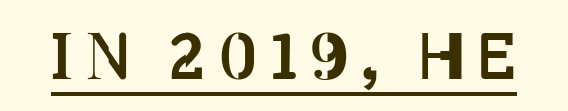
The image shows 64 px regular-weight, condensed type, upright; set underlined; low stroke contrast and a large x-height.
